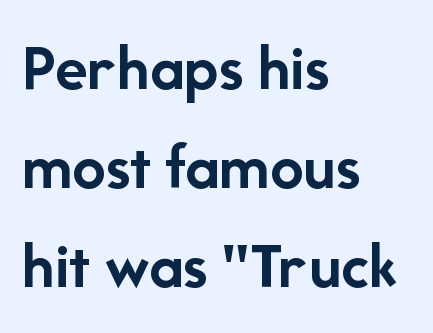
{"serif": "no", "italic": "no", "bold": "yes", "weight": "semibold", "width": "normal", "stroke_contrast": "low", "x_height": "medium", "monospaced": "no", "underline": "no", "align": "left", "line_spacing": "normal", "line_spacing_ratio": 1.48, "letter_spacing": "normal", "letter_spacing_em": 0.0, "glyph_px": 67}
